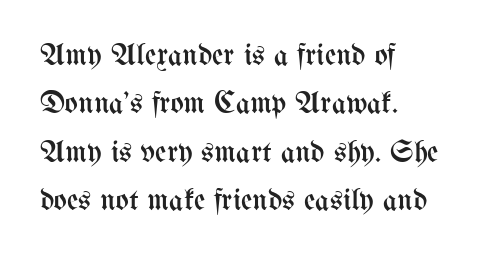
The zone under the glyphs is completely vacant. The characters are drawn with everyday or finer stroke widths. Normally led — the rows are evenly, conventionally spaced. The face used here is proportionally spaced, like ordinary book or web type. Every stem runs plumb, perpendicular to the baseline.
